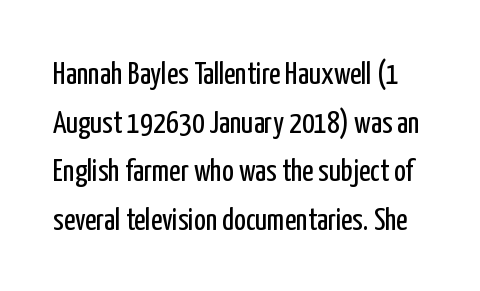
{"serif": "no", "italic": "no", "bold": "no", "weight": "regular", "width": "condensed", "stroke_contrast": "low", "x_height": "medium", "monospaced": "no", "underline": "no", "line_spacing": "normal", "line_spacing_ratio": 1.57, "letter_spacing": "normal", "letter_spacing_em": 0.0, "glyph_px": 31}
